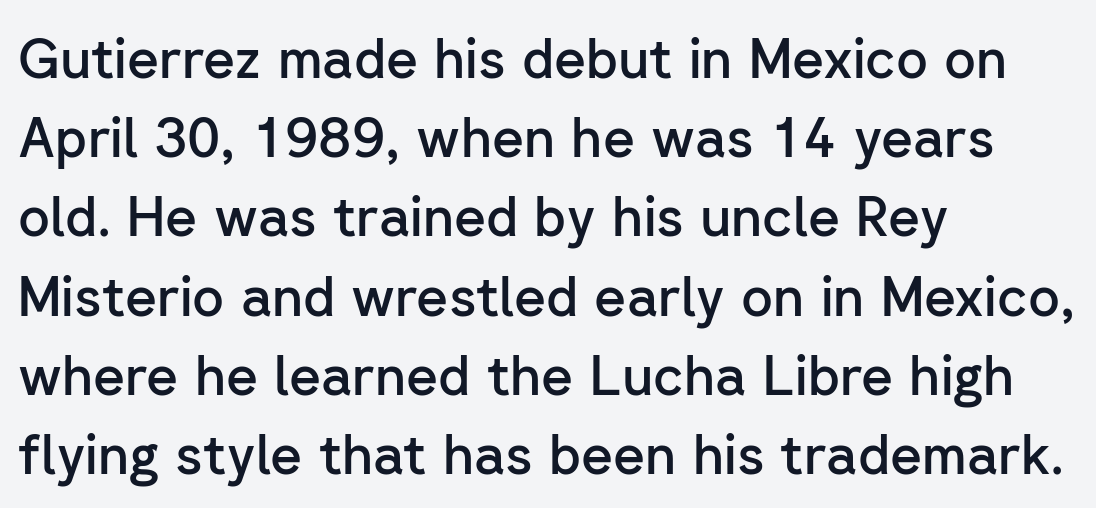
{"serif": "no", "italic": "no", "bold": "semi", "weight": "semibold", "width": "normal", "stroke_contrast": "low", "x_height": "medium", "monospaced": "no", "underline": "no", "align": "left", "line_spacing": "normal", "line_spacing_ratio": 1.44, "letter_spacing": "normal", "letter_spacing_em": 0.0, "glyph_px": 55}
